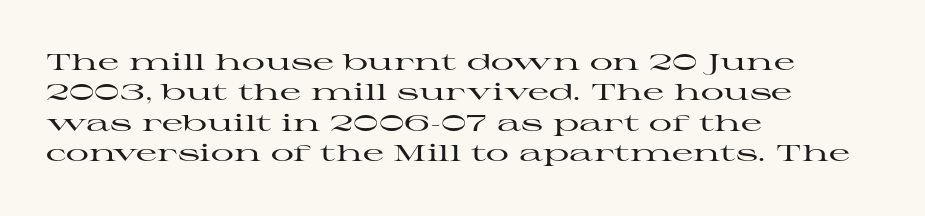
The face used here is rendered with its standard letterfit. These lines are set flush left with a ragged right edge. The glyphs are unaccompanied by any horizontal stroke below them. Normally led — the rows are evenly, conventionally spaced. Do the letters lean? They stand straight.
